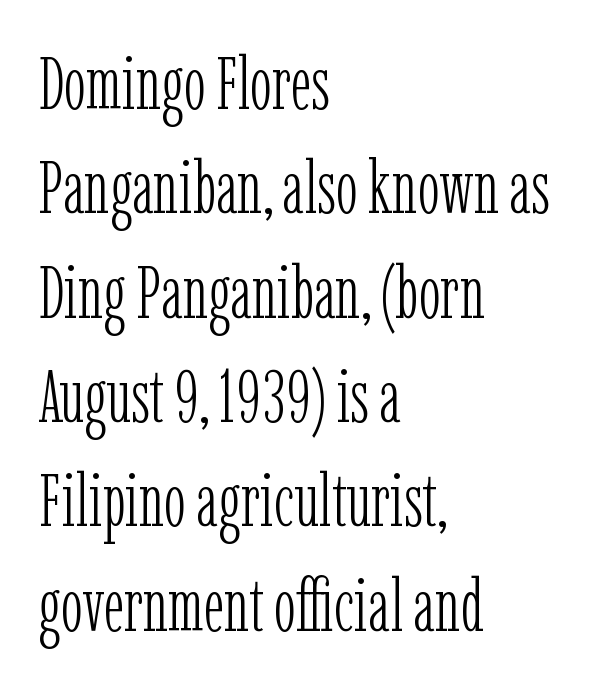
Q: Is the text bold? A: No.
Q: Is the text italic (slanted)? A: No, it is upright.
Q: Is the typeface a serif or a sans-serif typeface? A: Serif.
Q: Is the text underlined? A: No.
Q: How is the paragraph aligned? A: Left-aligned.
Q: Is the spacing between letters normal or unusually wide? A: Normal.
Q: Is the spacing between lines tight, normal or loose? A: Normal.
Q: Width (condensed, normal, or wide)? A: Condensed.
Q: Stroke contrast? A: Low.
Q: x-height? A: Medium.
Q: Monospaced? A: No.
